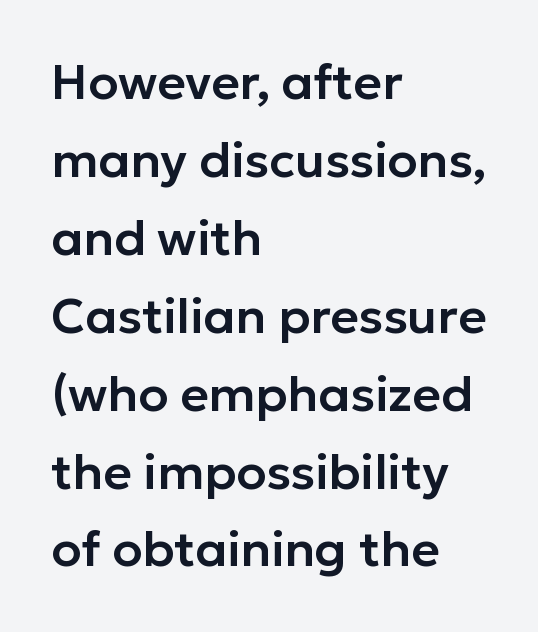
This is sans-serif lettering, the kind often seen on screens and signage. Nobody drew a line under any word here. Rendered with straight, roman letterforms. Each word holds together tightly as a unit, with standard inter-letter gaps. You could not count columns in this text — the font is proportionally spaced.
